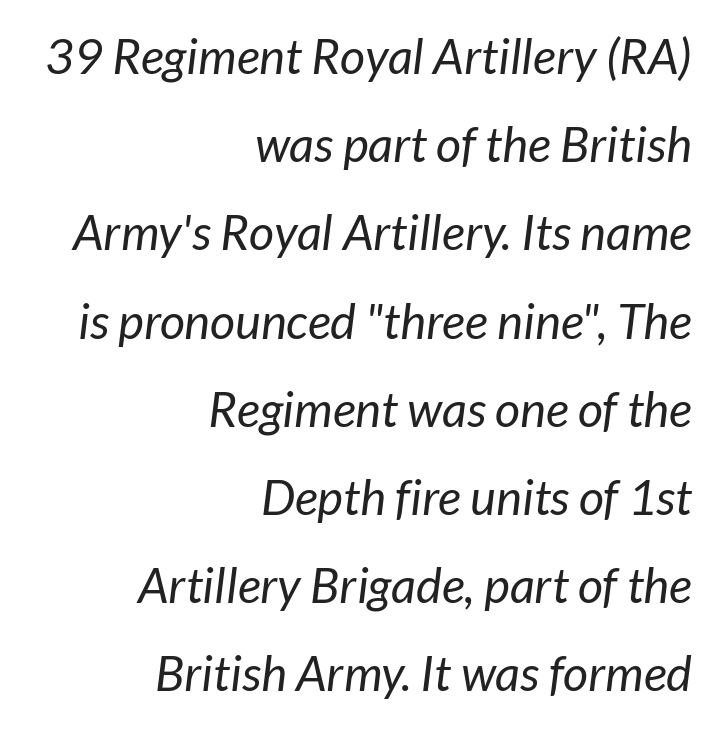
Q: Is the text bold? A: No.
Q: Is the typeface a serif or a sans-serif typeface? A: Sans-serif.
Q: Is the text underlined? A: No.
Q: How is the paragraph aligned? A: Right-aligned.
Q: Is the spacing between letters normal or unusually wide? A: Normal.
Q: Width (condensed, normal, or wide)? A: Normal.
Q: Stroke contrast? A: Low.
Q: x-height? A: Medium.
Q: Monospaced? A: No.
